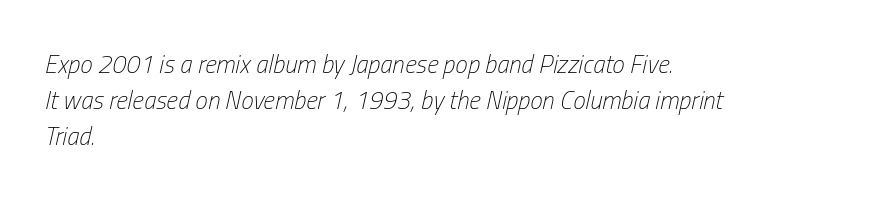
The image shows 25 px text type, italic (leaning right); set left-aligned, normal line spacing (1.45x), normal letter spacing, not underlined.
